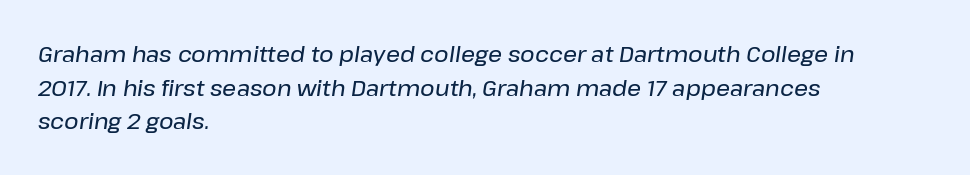
Q: Is the text italic (slanted)? A: Yes, it leans right by about 8 degrees.
Q: Is the text underlined? A: No.
Q: How is the paragraph aligned? A: Left-aligned.
Q: Is the spacing between letters normal or unusually wide? A: Normal.
Q: Is the spacing between lines tight, normal or loose? A: Normal.
